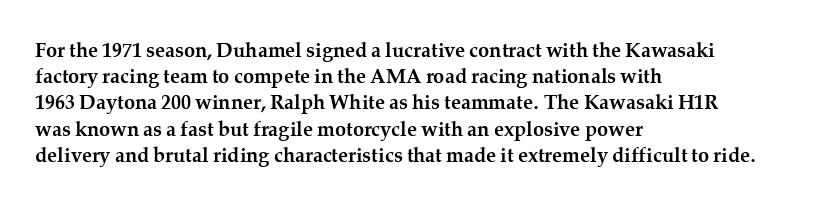
Leftover space on each line is placed entirely after the last word. Honestly, the row spacing looks completely unremarkable. This sample uses an upright cut, with every glyph sitting square on the baseline. A typesetter would call this zero additional tracking. Check the space under the baseline: it is left empty.
